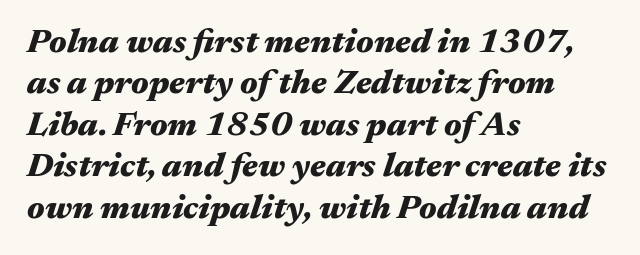
{"italic": "yes", "lean": "right", "slant_degrees": 17, "bold": "yes", "weight": "heavy", "width": "wide", "stroke_contrast": "medium", "x_height": "medium", "monospaced": "no", "underline": "no", "align": "left", "line_spacing_ratio": 1.22, "letter_spacing": "normal", "letter_spacing_em": 0.0, "glyph_px": 34}
